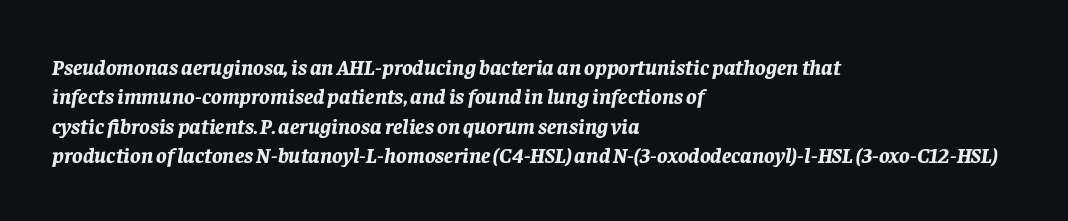
These lines stack with their left ends in a neat column. The axis of the letterforms is tilted away from vertical. This rendering features lettering with no underline. Tracking here is standard; glyphs follow each other at the usual distance.
